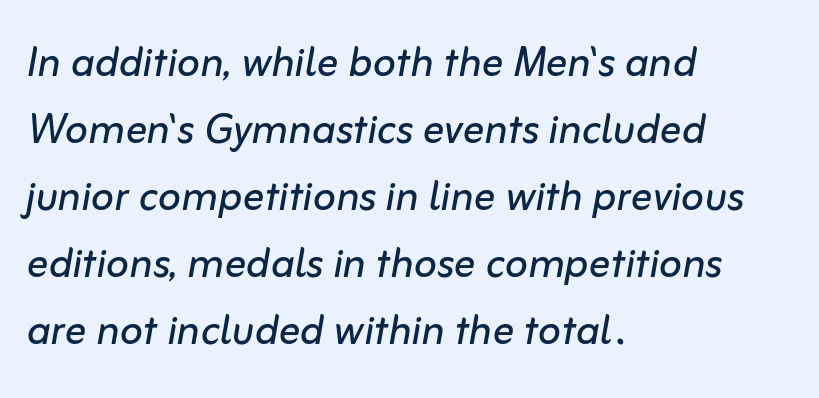
Decoration check: the copy has no underline. Italic? Definitely — the glyphs are oblique. This is not heavy type; no bold has been used. This sample has the flowing, uneven cadence of proportional lettering.
